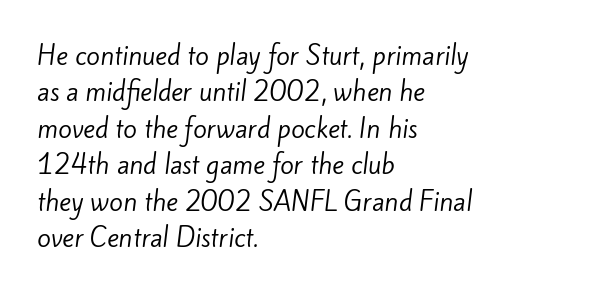
{"bold": "no", "underline": "no", "align": "left", "line_spacing": "normal", "line_spacing_ratio": 1.46, "letter_spacing": "normal", "letter_spacing_em": 0.0, "glyph_px": 25}
